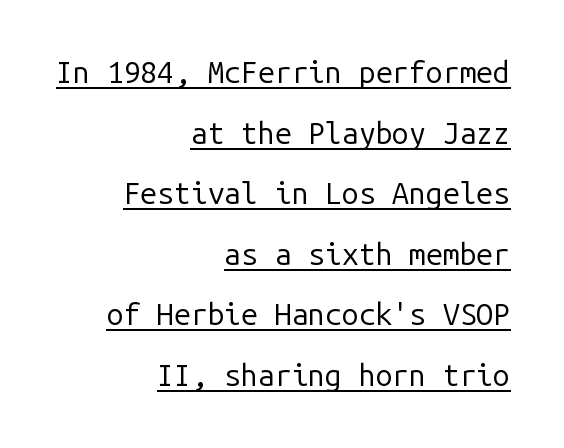
Q: Is the text bold? A: No.
Q: Is the text italic (slanted)? A: No, it is upright.
Q: Is the typeface a serif or a sans-serif typeface? A: Sans-serif.
Q: Is the text underlined? A: Yes.
Q: How is the paragraph aligned? A: Right-aligned.
Q: Is the spacing between letters normal or unusually wide? A: Normal.
Q: Is the spacing between lines tight, normal or loose? A: Loose.
Q: Width (condensed, normal, or wide)? A: Normal.
Q: Stroke contrast? A: Low.
Q: x-height? A: Medium.
Q: Monospaced? A: Yes.
